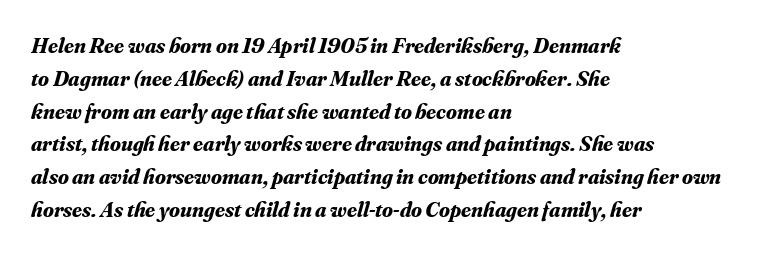
{"italic": "yes", "lean": "right", "slant_degrees": 16, "bold": "yes", "underline": "no", "align": "left", "line_spacing": "normal", "line_spacing_ratio": 1.49, "letter_spacing": "normal", "letter_spacing_em": 0.0, "glyph_px": 22}
